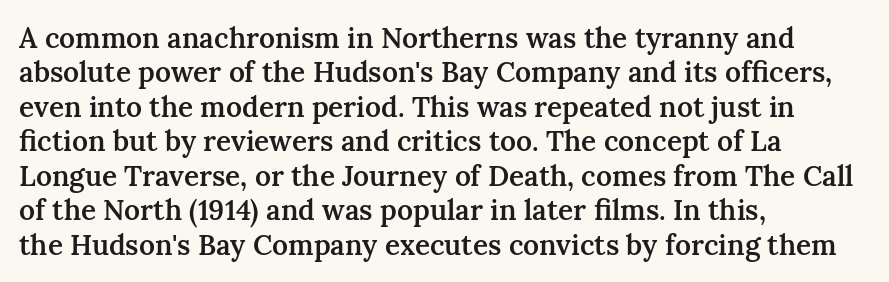
{"serif": "yes", "italic": "no", "bold": "semi", "weight": "semibold", "width": "normal", "stroke_contrast": "medium", "x_height": "medium", "monospaced": "no", "underline": "no", "align": "left", "line_spacing_ratio": 1.23, "letter_spacing": "normal", "letter_spacing_em": 0.0, "glyph_px": 28}
